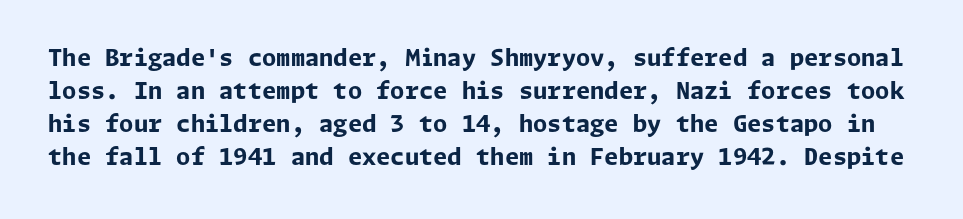
Q: Is the text bold? A: Yes.
Q: Is the text italic (slanted)? A: No, it is upright.
Q: Is the text underlined? A: No.
Q: Is the spacing between letters normal or unusually wide? A: Normal.
Q: Is the spacing between lines tight, normal or loose? A: Normal.
